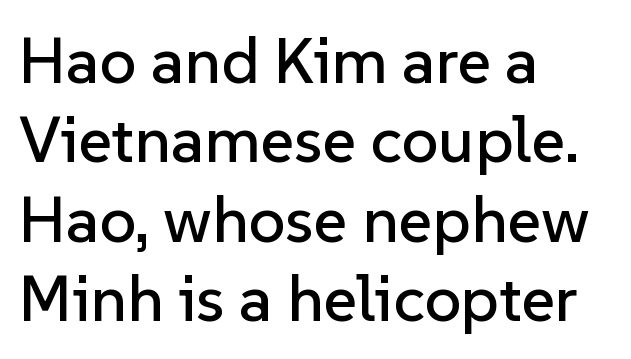
Q: Is the text italic (slanted)? A: No, it is upright.
Q: Is the typeface a serif or a sans-serif typeface? A: Sans-serif.
Q: Is the text underlined? A: No.
Q: How is the paragraph aligned? A: Left-aligned.
Q: Is the spacing between letters normal or unusually wide? A: Normal.
Q: Width (condensed, normal, or wide)? A: Normal.
Q: Stroke contrast? A: Low.
Q: x-height? A: Medium.
Q: Monospaced? A: No.
